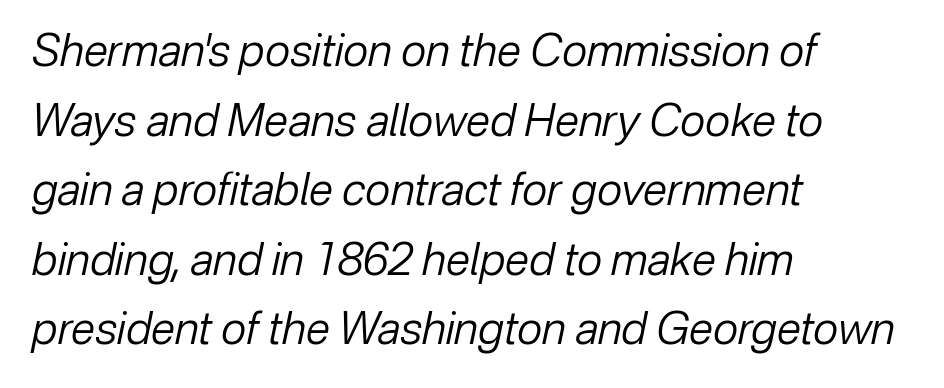
Is the type slanted? Yes — the strokes lean at a clear angle. Weight: not bold — regular or lighter. Each row of text sits above clean, open space. This rendering uses left alignment, leaving the right contour irregular.
